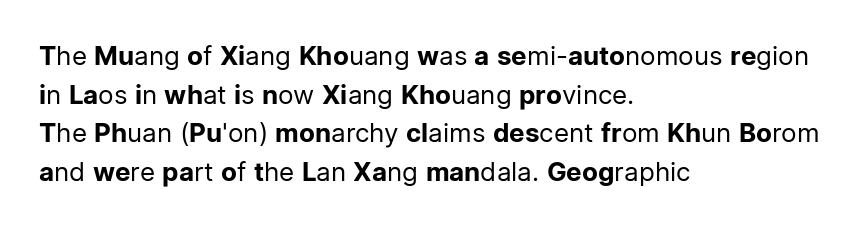
Q: Is the text bold? A: No.
Q: Is the text italic (slanted)? A: No, it is upright.
Q: Is the text underlined? A: No.
Q: How is the paragraph aligned? A: Left-aligned.
Q: Is the spacing between letters normal or unusually wide? A: Normal.
Q: Is the spacing between lines tight, normal or loose? A: Normal.
